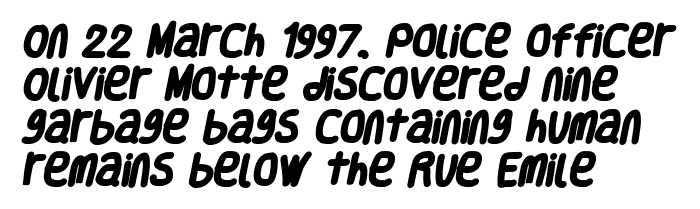
Q: Is the text bold? A: Yes.
Q: Is the typeface a serif or a sans-serif typeface? A: Sans-serif.
Q: Is the text underlined? A: No.
Q: How is the paragraph aligned? A: Left-aligned.
Q: Is the spacing between letters normal or unusually wide? A: Normal.
Q: Width (condensed, normal, or wide)? A: Condensed.
Q: Stroke contrast? A: Low.
Q: x-height? A: Large.
Q: Monospaced? A: No.
